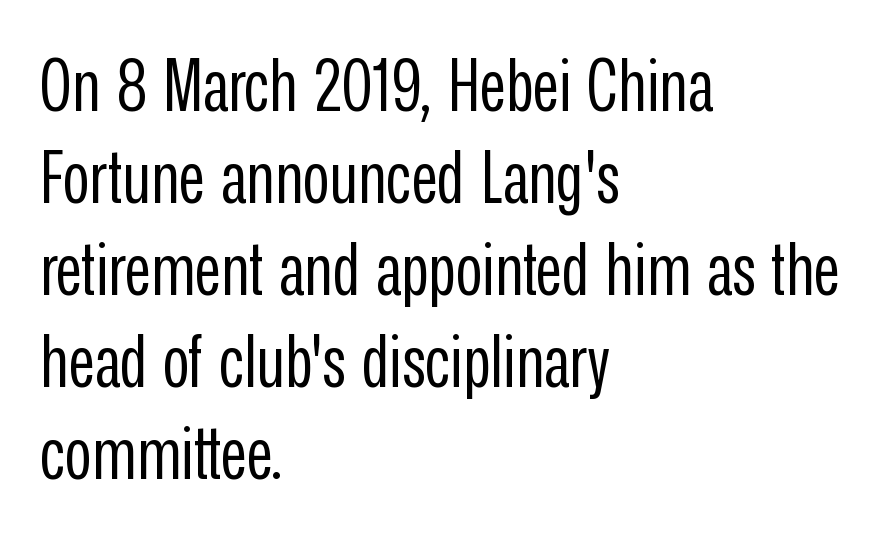
Quick note: interline space is typical. The font is comparable to plain body text, perhaps lighter. The text block is weighted toward the left margin, trailing off unevenly rightward. The zone under the glyphs is completely vacant.
